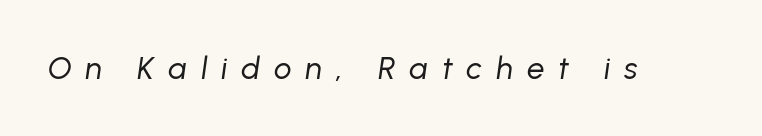
Do the characters align in a grid? No, the font is proportional. Letter spacing: wide. Heaviness? Minimal to ordinary, like unemphasized prose. The letters are slanted; this is an italic face.
